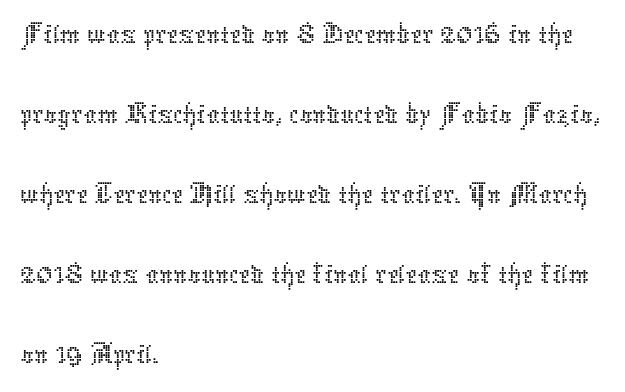
{"italic": "no", "bold": "no", "weight": "thin", "width": "normal", "stroke_contrast": "low", "x_height": "medium", "monospaced": "no", "underline": "no", "align": "left", "line_spacing_ratio": 1.23, "letter_spacing": "normal", "letter_spacing_em": 0.0, "glyph_px": 65}
